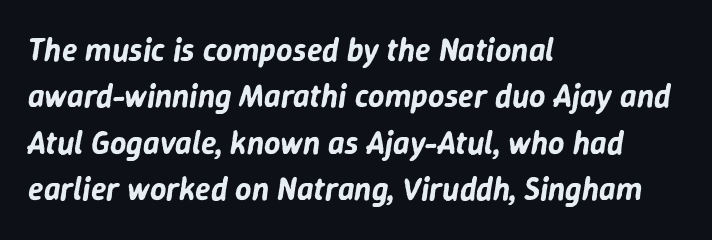
Q: Is the text italic (slanted)? A: Yes, it leans right by about 9 degrees.
Q: Is the text underlined? A: No.
Q: How is the paragraph aligned? A: Left-aligned.
Q: Is the spacing between letters normal or unusually wide? A: Normal.
Q: Is the spacing between lines tight, normal or loose? A: Normal.
Q: Width (condensed, normal, or wide)? A: Normal.
Q: Stroke contrast? A: Low.
Q: x-height? A: Medium.
Q: Monospaced? A: No.
